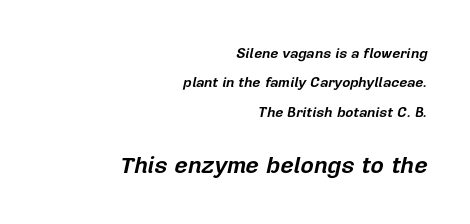
The image shows 23 px bold type, italic (leaning right); set right-aligned, loose line spacing (2.09x), normal letter spacing, not underlined; the second (bottom) block is 1.64x larger.
